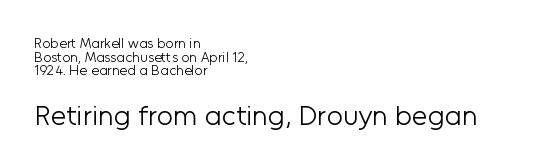
The image shows 28 px light sans-serif type, upright; set left-aligned, tight line spacing (0.98x), normal letter spacing, not underlined; the second (bottom) block is 2.0x larger; low stroke contrast and a medium x-height.
